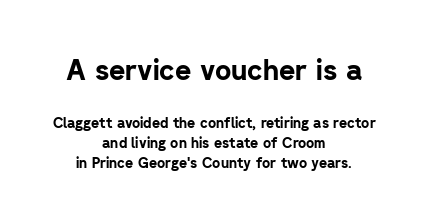
The image shows 28 px bold sans-serif type, upright; set centered, normal line spacing (1.44x), normal letter spacing, not underlined; the first (top) block is 2.0x larger; low stroke contrast and a medium x-height.
